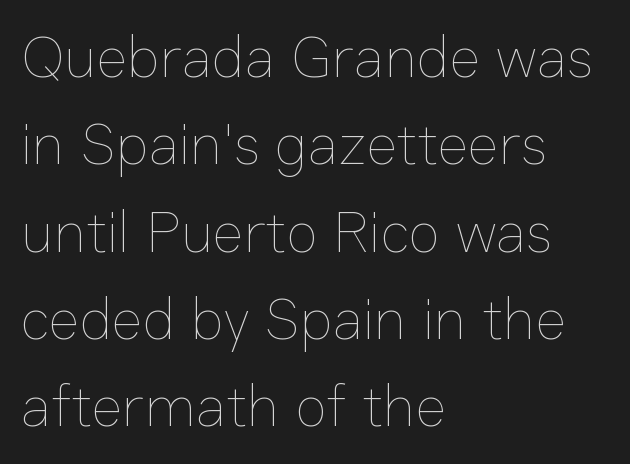
Leading matches the norm, producing a regular column. This rendering features lettering with no underline. Counters stay open thanks to moderate or lighter strokes. The letterforms sit shoulder to shoulder at normal distance.
